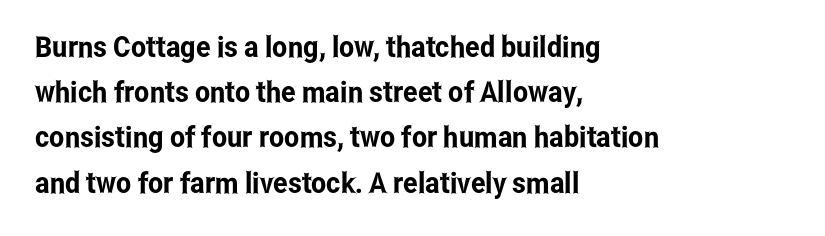
Q: Is the text italic (slanted)? A: No, it is upright.
Q: Is the typeface a serif or a sans-serif typeface? A: Sans-serif.
Q: Is the text underlined? A: No.
Q: How is the paragraph aligned? A: Left-aligned.
Q: Is the spacing between letters normal or unusually wide? A: Normal.
Q: Is the spacing between lines tight, normal or loose? A: Normal.
Q: Width (condensed, normal, or wide)? A: Condensed.
Q: Stroke contrast? A: Low.
Q: x-height? A: Medium.
Q: Monospaced? A: No.
